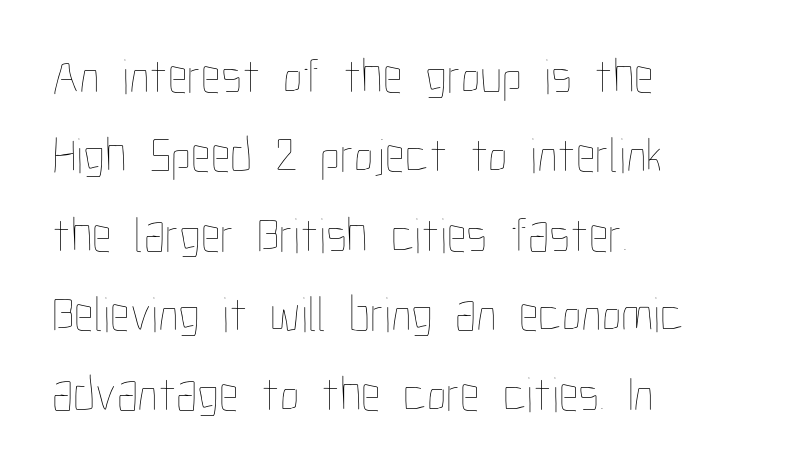
Q: Is the text bold? A: No.
Q: Is the text italic (slanted)? A: No, it is upright.
Q: Is the text underlined? A: No.
Q: How is the paragraph aligned? A: Left-aligned.
Q: Is the spacing between letters normal or unusually wide? A: Normal.
Q: Is the spacing between lines tight, normal or loose? A: Normal.
Q: Width (condensed, normal, or wide)? A: Condensed.
Q: Stroke contrast? A: Low.
Q: x-height? A: Medium.
Q: Monospaced? A: No.
